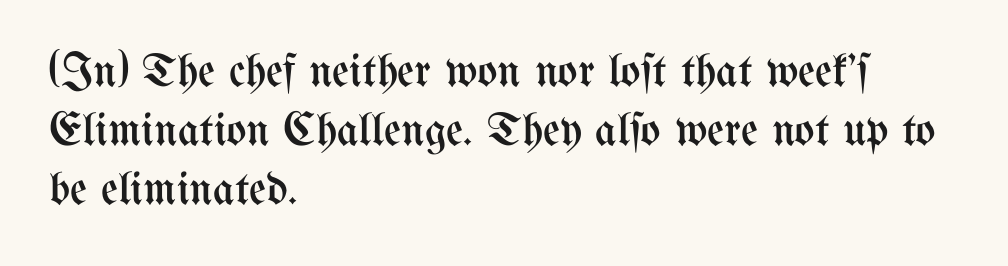
{"italic": "no", "bold": "no", "weight": "regular", "width": "condensed", "stroke_contrast": "medium", "x_height": "medium", "monospaced": "no", "underline": "no", "align": "left", "line_spacing": "normal", "line_spacing_ratio": 1.26, "letter_spacing": "normal", "letter_spacing_em": 0.0, "glyph_px": 47}
